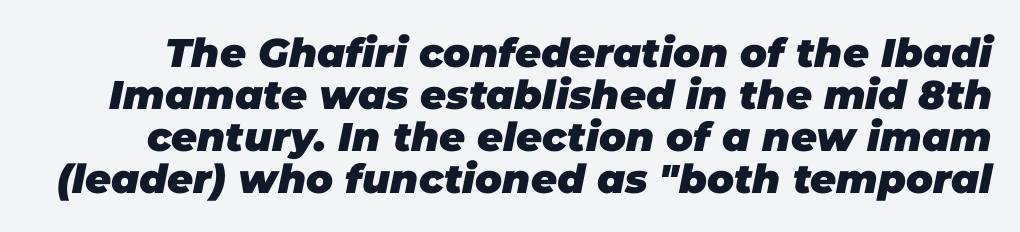
Q: Is the text bold? A: Yes.
Q: Is the text italic (slanted)? A: Yes, it leans right by about 11 degrees.
Q: Is the text underlined? A: No.
Q: Is the spacing between letters normal or unusually wide? A: Normal.
Q: Is the spacing between lines tight, normal or loose? A: Tight.
Q: Width (condensed, normal, or wide)? A: Normal.
Q: Stroke contrast? A: Low.
Q: x-height? A: Large.
Q: Monospaced? A: No.
